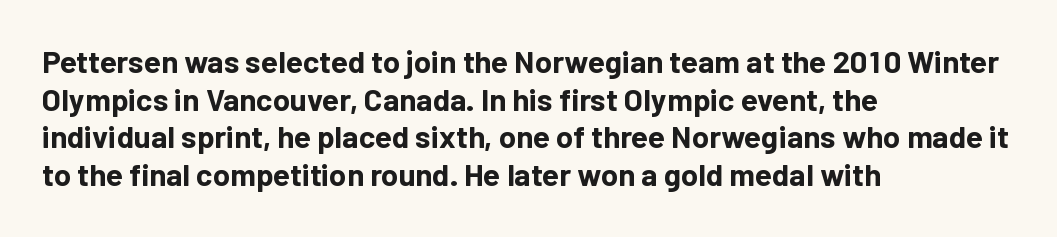
The image shows 31 px bold sans-serif type, upright; set left-aligned, line spacing 1.21x, normal letter spacing, not underlined; low stroke contrast and a medium x-height.
